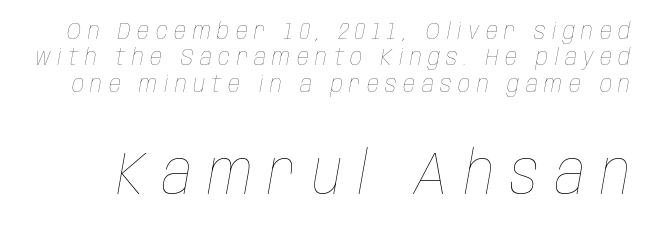
When letters slant like this, we call the style italic. Between one letter and the next there's a generous, obvious gap. The block sitting lower on the canvas is the one with enlarged characters. Leading is clearly below the norm, producing a dense column. Beneath every word, the page is bare. Ink coverage per letter is moderate at most.
